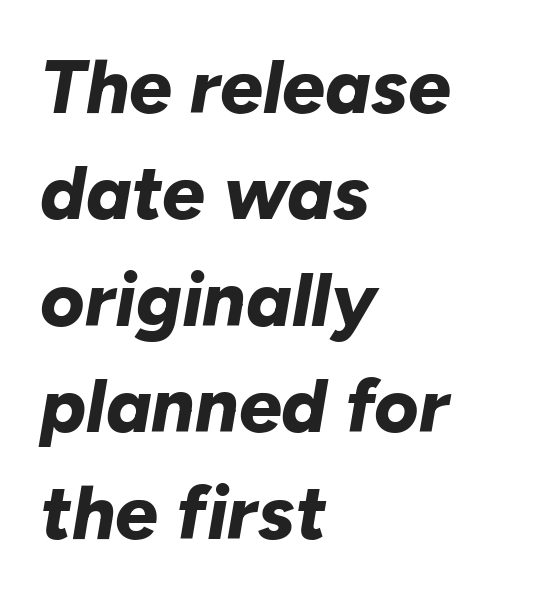
The tracking reads as untouched default to a designer's eye. Does the weight exceed regular? Yes, all the way to bold. The gap between lines stays unmarked. The leading is moderate, giving the passage an even texture.
